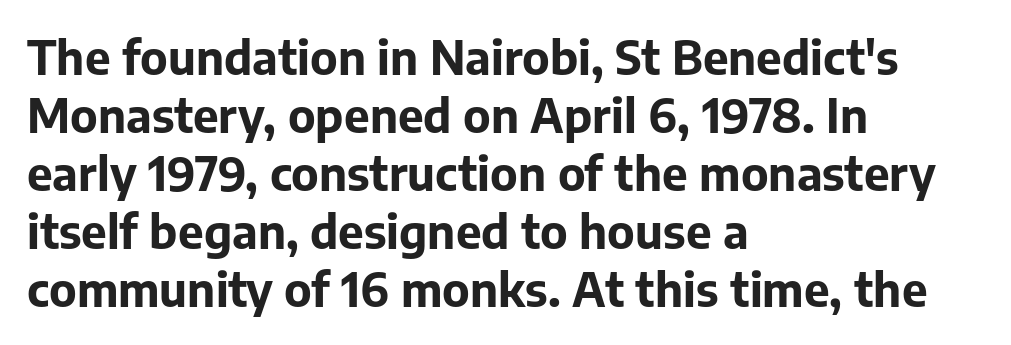
Q: Is the text bold? A: Yes.
Q: Is the text italic (slanted)? A: No, it is upright.
Q: Is the typeface a serif or a sans-serif typeface? A: Sans-serif.
Q: Is the text underlined? A: No.
Q: How is the paragraph aligned? A: Left-aligned.
Q: Is the spacing between letters normal or unusually wide? A: Normal.
Q: Is the spacing between lines tight, normal or loose? A: Normal.
Q: Width (condensed, normal, or wide)? A: Normal.
Q: Stroke contrast? A: Low.
Q: x-height? A: Medium.
Q: Monospaced? A: No.
